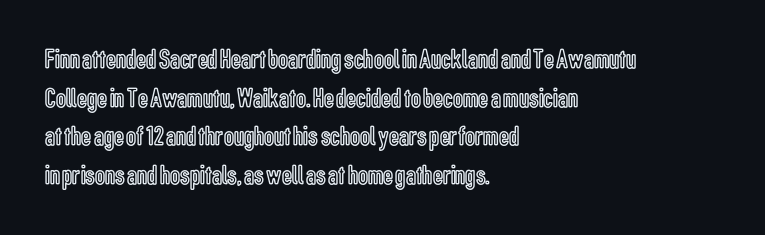
Short and long lines alike share a common starting point at left. Default kerning and tracking; the words read as compact shapes. Words float on clear page, feet unadorned. Varying glyph widths throughout — classic text-font behaviour. Posture: upright roman.
